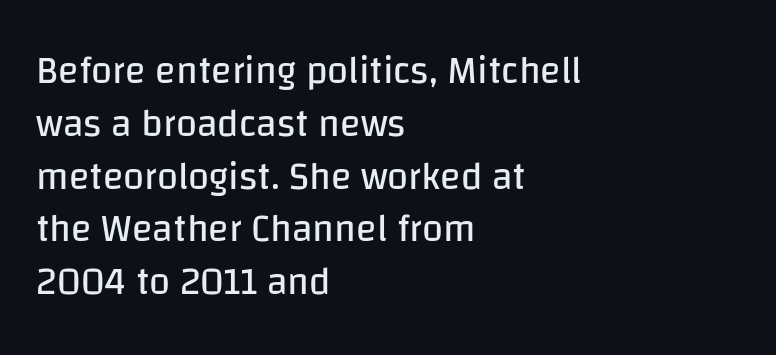
{"serif": "no", "italic": "no", "bold": "no", "weight": "regular", "width": "normal", "stroke_contrast": "low", "x_height": "large", "monospaced": "no", "underline": "no", "align": "left", "line_spacing": "normal", "line_spacing_ratio": 1.39, "letter_spacing": "normal", "letter_spacing_em": 0.0, "glyph_px": 38}
